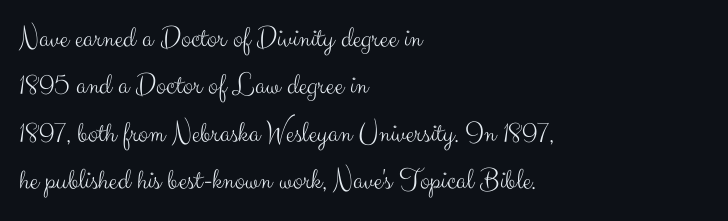
{"serif": "no", "bold": "no", "weight": "light", "width": "normal", "stroke_contrast": "medium", "x_height": "small", "monospaced": "no", "underline": "no", "align": "left", "line_spacing": "normal", "line_spacing_ratio": 1.58, "letter_spacing": "normal", "letter_spacing_em": 0.0, "glyph_px": 30}
